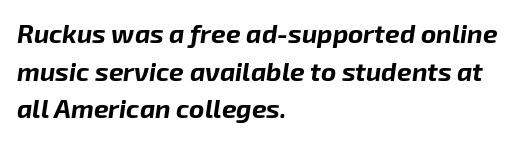
Q: Is the text bold? A: Yes.
Q: Is the text italic (slanted)? A: Yes, it leans right by about 8 degrees.
Q: Is the text underlined? A: No.
Q: How is the paragraph aligned? A: Left-aligned.
Q: Is the spacing between letters normal or unusually wide? A: Normal.
Q: Is the spacing between lines tight, normal or loose? A: Normal.
